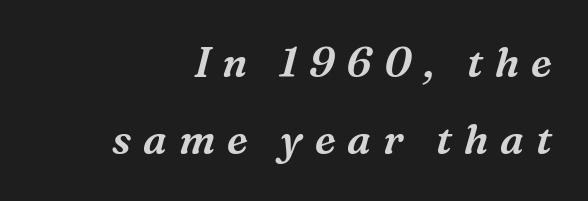
Q: Is the text italic (slanted)? A: Yes, it leans right by about 16 degrees.
Q: Is the typeface a serif or a sans-serif typeface? A: Serif.
Q: Is the text underlined? A: No.
Q: Is the spacing between letters normal or unusually wide? A: Unusually wide.
Q: Width (condensed, normal, or wide)? A: Normal.
Q: Stroke contrast? A: Medium.
Q: x-height? A: Medium.
Q: Monospaced? A: No.
